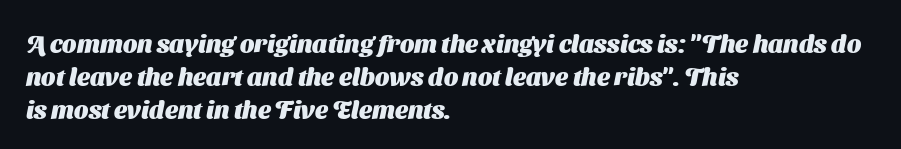
The image shows 25 px bold type; set left-aligned, normal line spacing (1.32x), normal letter spacing, not underlined.
